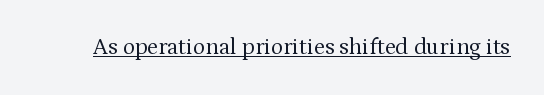
{"italic": "no", "bold": "no", "underline": "yes", "letter_spacing": "normal", "letter_spacing_em": 0.0, "glyph_px": 23}
